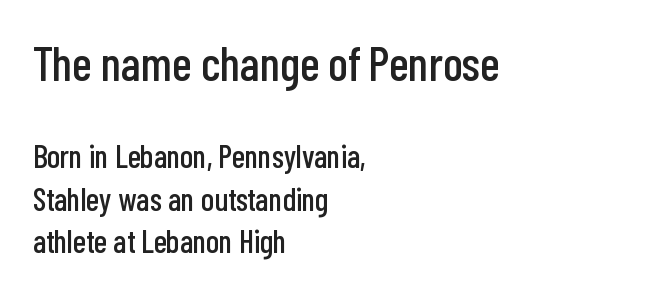
Q: Is the text italic (slanted)? A: No, it is upright.
Q: Is the typeface a serif or a sans-serif typeface? A: Sans-serif.
Q: Is the text underlined? A: No.
Q: How is the paragraph aligned? A: Left-aligned.
Q: Is the spacing between letters normal or unusually wide? A: Normal.
Q: Is the spacing between lines tight, normal or loose? A: Normal.
Q: Which block of text is set in a larger size, the first (top) or the second (bottom)? A: The first (top) one.
Q: Width (condensed, normal, or wide)? A: Condensed.
Q: Stroke contrast? A: Low.
Q: x-height? A: Medium.
Q: Monospaced? A: No.
